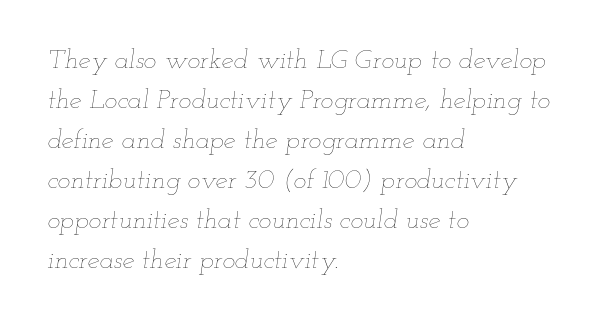
{"italic": "yes", "lean": "right", "slant_degrees": 12, "bold": "no", "underline": "no", "align": "left", "line_spacing": "normal", "line_spacing_ratio": 1.48, "letter_spacing": "normal", "letter_spacing_em": 0.0, "glyph_px": 27}
